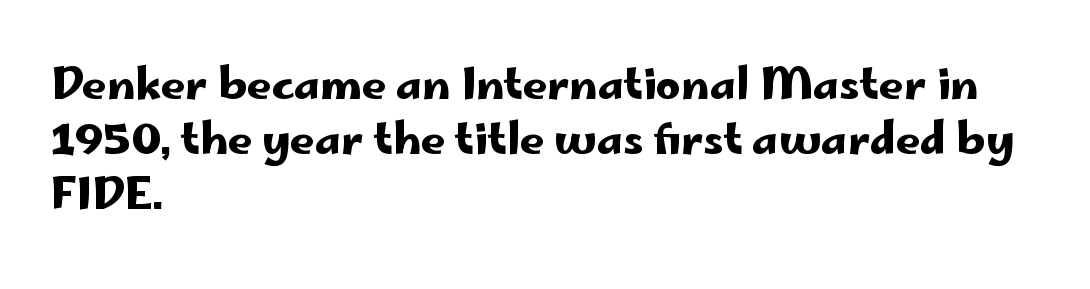
Q: Is the text italic (slanted)? A: No, it is upright.
Q: Is the typeface a serif or a sans-serif typeface? A: Sans-serif.
Q: Is the text underlined? A: No.
Q: How is the paragraph aligned? A: Left-aligned.
Q: Is the spacing between letters normal or unusually wide? A: Normal.
Q: Is the spacing between lines tight, normal or loose? A: Normal.
Q: Width (condensed, normal, or wide)? A: Wide.
Q: Stroke contrast? A: Low.
Q: x-height? A: Small.
Q: Monospaced? A: No.
